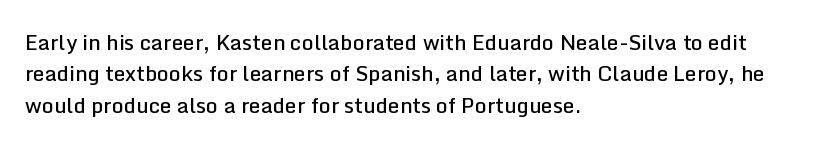
{"italic": "no", "bold": "semi", "underline": "no", "align": "left", "line_spacing": "normal", "line_spacing_ratio": 1.5, "letter_spacing": "normal", "letter_spacing_em": 0.0, "glyph_px": 21}
